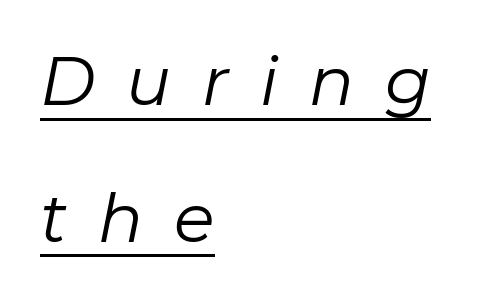
{"italic": "yes", "lean": "right", "slant_degrees": 11, "bold": "no", "weight": "regular", "width": "normal", "stroke_contrast": "low", "x_height": "medium", "monospaced": "no", "underline": "yes", "align": "left", "line_spacing": "loose", "line_spacing_ratio": 2.04, "letter_spacing": "wide", "letter_spacing_em": 0.46, "glyph_px": 67}
